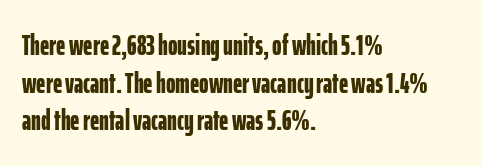
The image shows 29 px bold, condensed sans-serif type, upright; set left-aligned, normal line spacing (1.3x), normal letter spacing, not underlined; low stroke contrast and a medium x-height.
